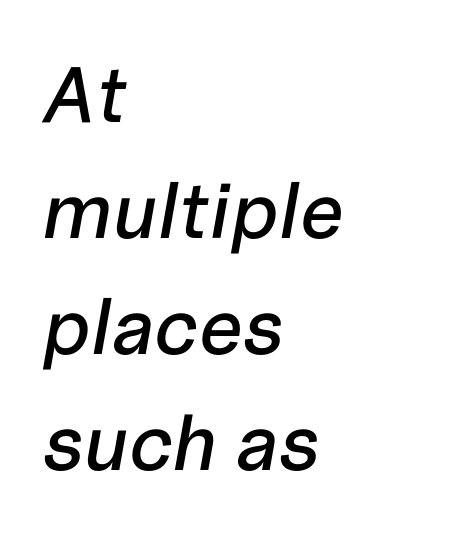
Q: Is the text italic (slanted)? A: Yes, it leans right by about 10 degrees.
Q: Is the text underlined? A: No.
Q: How is the paragraph aligned? A: Left-aligned.
Q: Is the spacing between letters normal or unusually wide? A: Normal.
Q: Is the spacing between lines tight, normal or loose? A: Normal.
Q: Width (condensed, normal, or wide)? A: Normal.
Q: Stroke contrast? A: Low.
Q: x-height? A: Medium.
Q: Monospaced? A: No.
